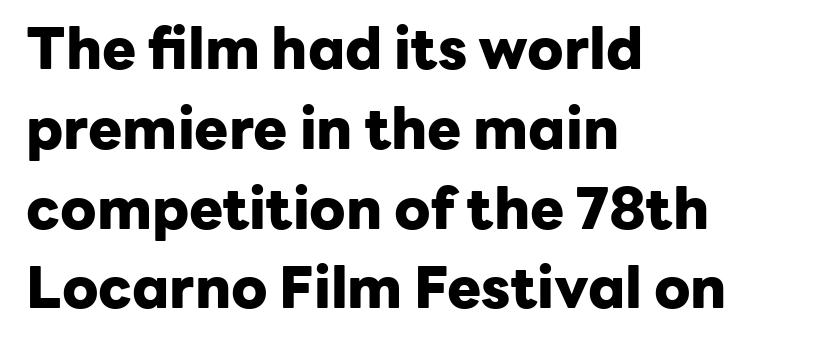
The sample has been set heavy, in full bold. Classification — sans serif. The words here are not underlined. What's the leading like? Ordinary, nothing unusual. Think of a printed novel: that variable character pitch is what you see here.
